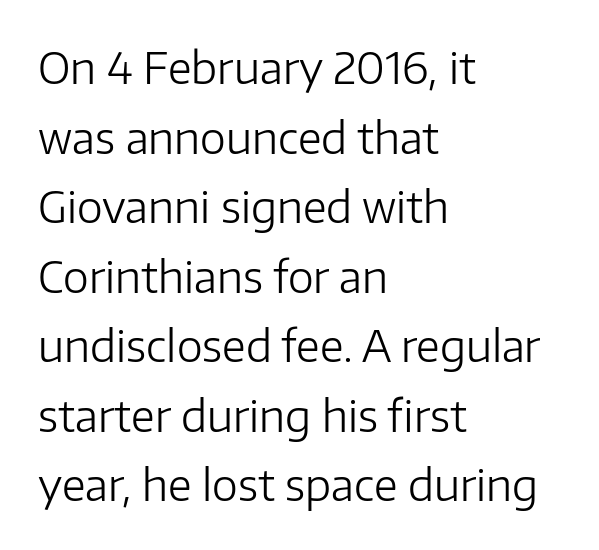
Q: Is the text bold? A: No.
Q: Is the text italic (slanted)? A: No, it is upright.
Q: Is the typeface a serif or a sans-serif typeface? A: Sans-serif.
Q: Is the text underlined? A: No.
Q: How is the paragraph aligned? A: Left-aligned.
Q: Is the spacing between letters normal or unusually wide? A: Normal.
Q: Is the spacing between lines tight, normal or loose? A: Normal.
Q: Width (condensed, normal, or wide)? A: Normal.
Q: Stroke contrast? A: Low.
Q: x-height? A: Medium.
Q: Monospaced? A: No.
